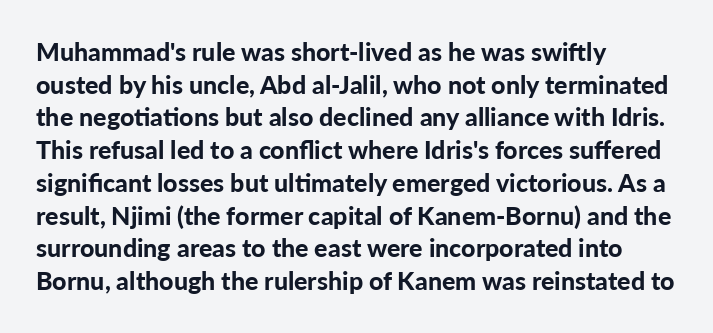
Q: Is the text bold? A: Yes.
Q: Is the text italic (slanted)? A: No, it is upright.
Q: Is the text underlined? A: No.
Q: How is the paragraph aligned? A: Left-aligned.
Q: Is the spacing between letters normal or unusually wide? A: Normal.
Q: Is the spacing between lines tight, normal or loose? A: Normal.
